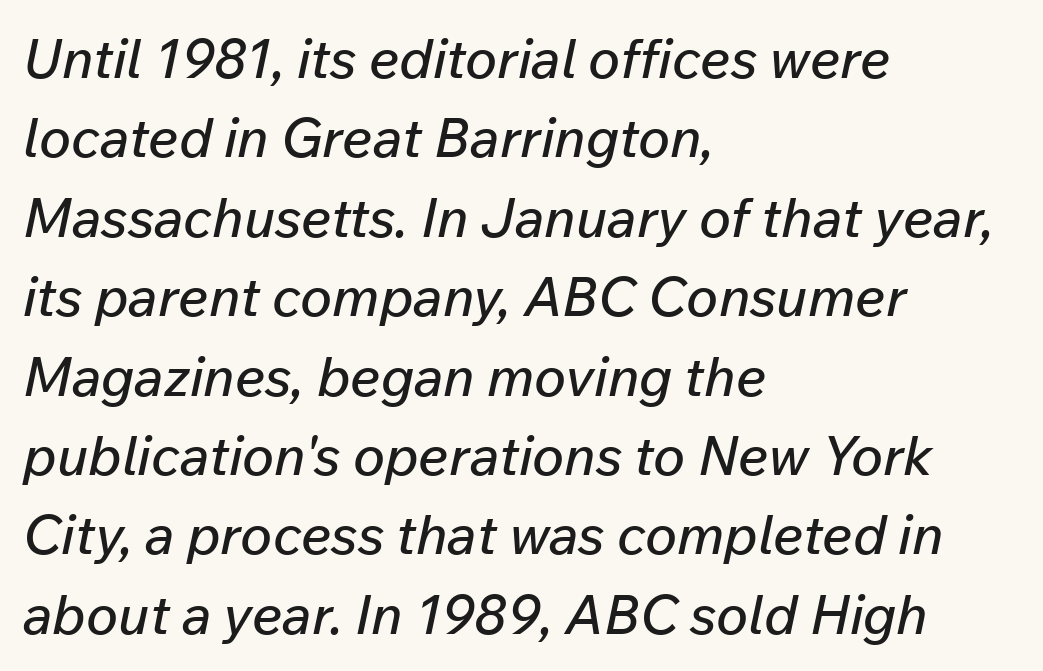
The image shows 54 px text type, italic (leaning right); set left-aligned, normal line spacing (1.47x), normal letter spacing, not underlined; low stroke contrast and a medium x-height.
